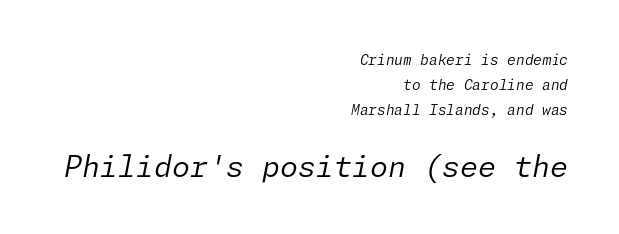
Where is the straight margin? On the right. The composition opens small and finishes big. The typesetting does not lean heavy: it is not bold. The gaps between neighbouring characters are ordinary and unremarkable. The zone under the glyphs is completely vacant. It's the slanting kind of type.
